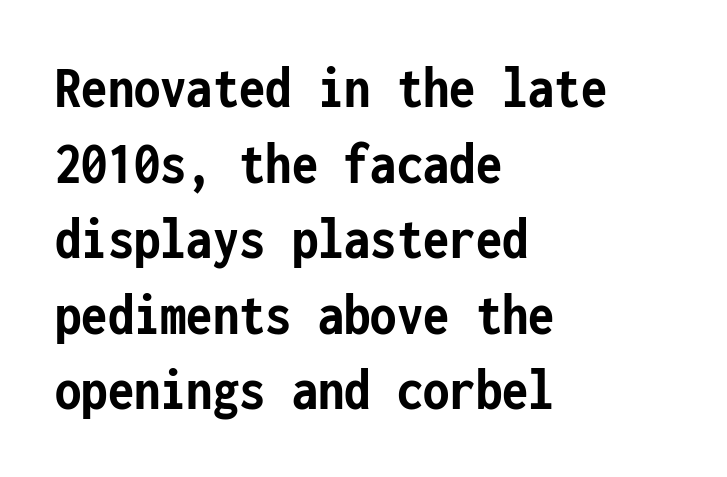
Q: Is the text bold? A: Yes.
Q: Is the text italic (slanted)? A: No, it is upright.
Q: Is the typeface a serif or a sans-serif typeface? A: Sans-serif.
Q: Is the text underlined? A: No.
Q: How is the paragraph aligned? A: Left-aligned.
Q: Is the spacing between letters normal or unusually wide? A: Normal.
Q: Is the spacing between lines tight, normal or loose? A: Normal.
Q: Width (condensed, normal, or wide)? A: Condensed.
Q: Stroke contrast? A: Low.
Q: x-height? A: Medium.
Q: Monospaced? A: Yes.
